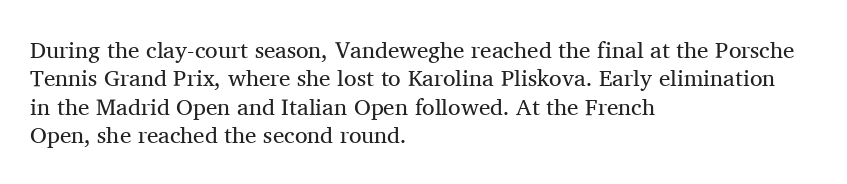
Nobody touched the tracking dial on this one. Visually the block forms a straight wall on the left and a jagged coastline on the right. Posture: upright roman. Beneath every word, the page is bare.
